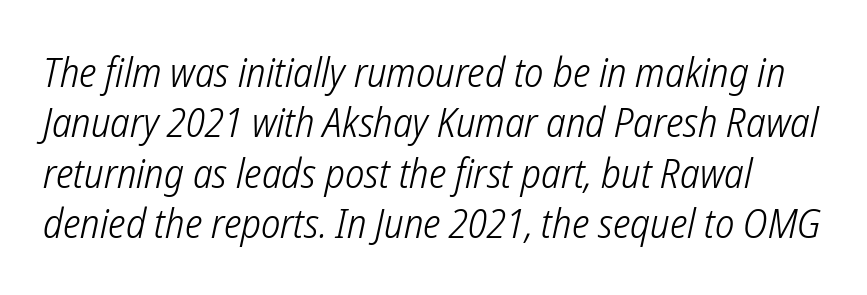
Q: Is the text bold? A: No.
Q: Is the typeface a serif or a sans-serif typeface? A: Sans-serif.
Q: Is the text underlined? A: No.
Q: Is the spacing between letters normal or unusually wide? A: Normal.
Q: Width (condensed, normal, or wide)? A: Condensed.
Q: Stroke contrast? A: Low.
Q: x-height? A: Medium.
Q: Monospaced? A: No.
